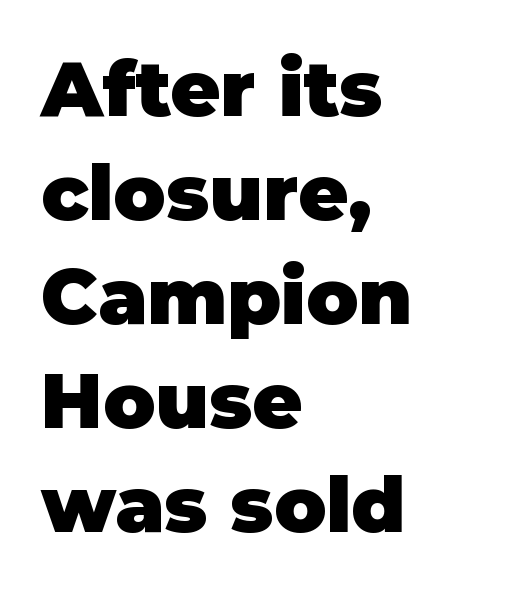
Observe the ordinary spacing: letters are neighbours, not strangers. Vertically, the passage feels balanced, rows spaced as you'd expect. Its strokes are broad and dark, the hallmark of bold type. In terms of posture, this sample is upright.
